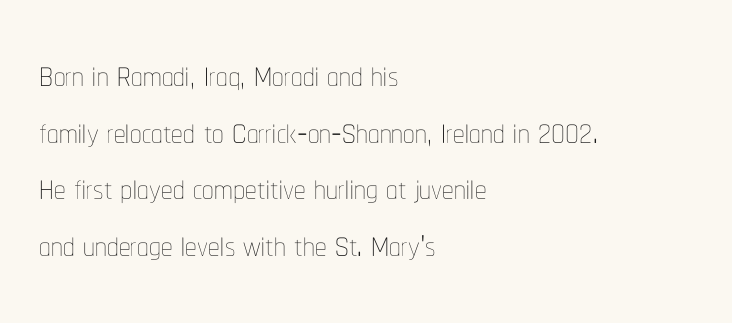
{"italic": "no", "bold": "no", "weight": "thin", "width": "condensed", "stroke_contrast": "low", "x_height": "medium", "monospaced": "no", "underline": "no", "align": "left", "line_spacing_ratio": 1.23, "letter_spacing": "normal", "letter_spacing_em": 0.0, "glyph_px": 46}
